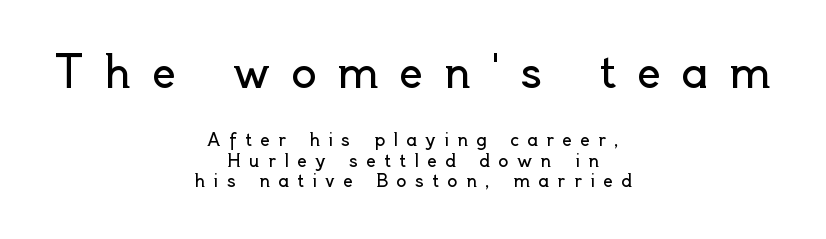
{"serif": "no", "italic": "no", "bold": "no", "weight": "regular", "width": "normal", "x_height": "small", "monospaced": "no", "underline": "no", "align": "center", "line_spacing_ratio": 1.22, "letter_spacing": "wide", "letter_spacing_em": 0.49, "larger_block": "first", "size_ratio": 2.47, "glyph_px": 42}
